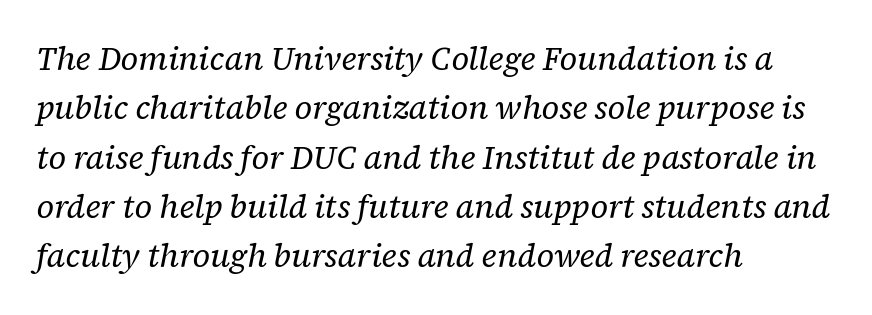
The image shows 32 px regular-weight serif type, italic (leaning right); set left-aligned, normal line spacing (1.54x), normal letter spacing, not underlined; low stroke contrast and a medium x-height.
